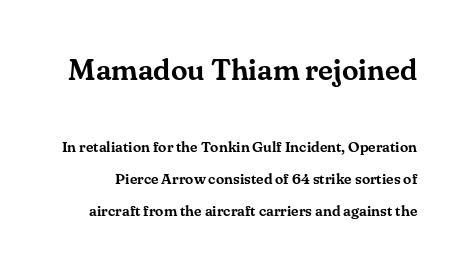
The image shows 30 px serif type, upright; set loose line spacing (2.11x), normal letter spacing, not underlined; the first (top) block is 2.0x larger; medium stroke contrast and a small x-height.
